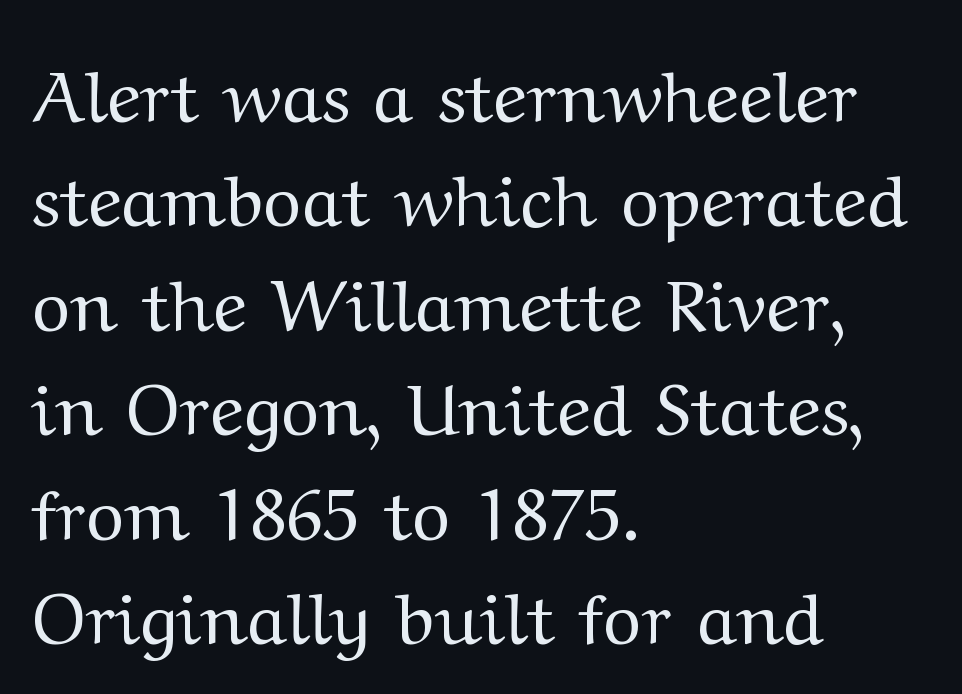
Q: Is the text bold? A: No.
Q: Is the text italic (slanted)? A: No, it is upright.
Q: Is the typeface a serif or a sans-serif typeface? A: Serif.
Q: Is the text underlined? A: No.
Q: How is the paragraph aligned? A: Left-aligned.
Q: Is the spacing between letters normal or unusually wide? A: Normal.
Q: Is the spacing between lines tight, normal or loose? A: Normal.
Q: Width (condensed, normal, or wide)? A: Wide.
Q: Stroke contrast? A: Medium.
Q: x-height? A: Medium.
Q: Monospaced? A: No.
